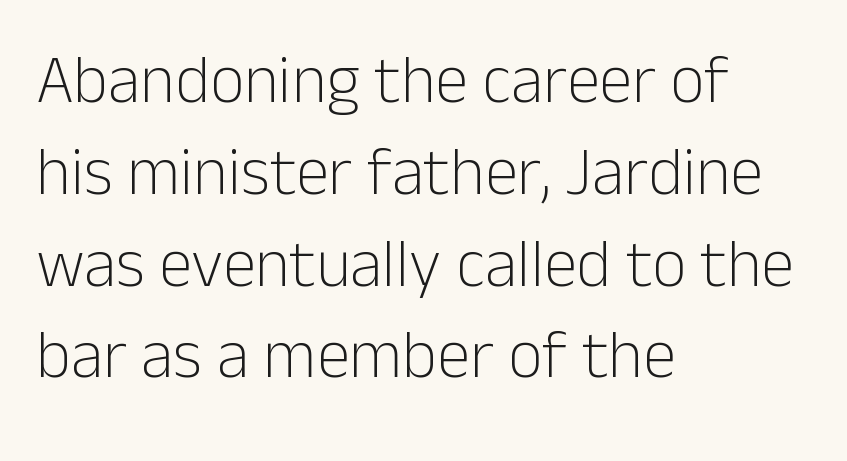
Q: Is the text bold? A: No.
Q: Is the text italic (slanted)? A: No, it is upright.
Q: Is the typeface a serif or a sans-serif typeface? A: Sans-serif.
Q: Is the text underlined? A: No.
Q: How is the paragraph aligned? A: Left-aligned.
Q: Is the spacing between letters normal or unusually wide? A: Normal.
Q: Is the spacing between lines tight, normal or loose? A: Normal.
Q: Width (condensed, normal, or wide)? A: Normal.
Q: Stroke contrast? A: Low.
Q: x-height? A: Medium.
Q: Monospaced? A: No.
